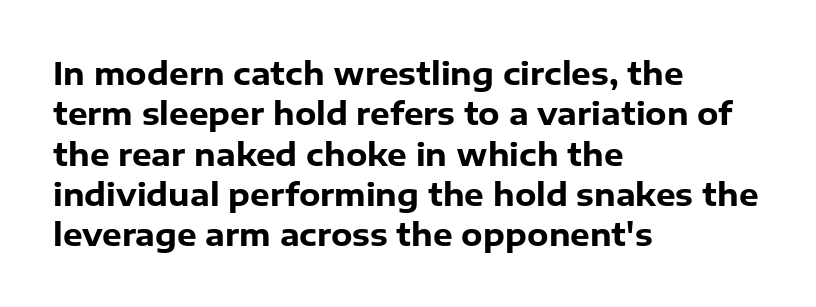
This block has exactly the height ordinary leading produces. Nothing unusual about the tracking: characters are spaced as the font intends. Unmarked baselines from the first word to the last. A sans-serif font was chosen for this passage. The passage is arranged the way most books set body copy — flush left. Think of a printed novel: that variable character pitch is what you see here.
